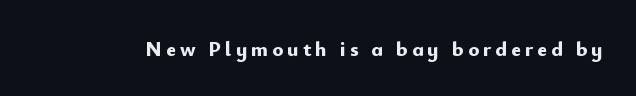
Pretty heavy lettering here — definitely bold. The passage shown is not underscored anywhere. Do the letters lean? They stand straight.
